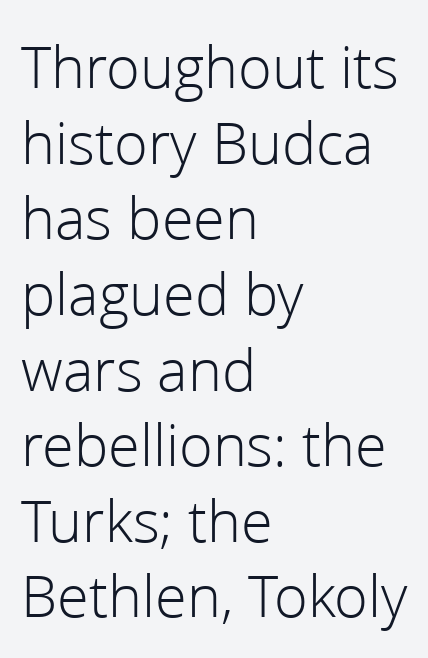
The image shows 62 px light sans-serif type, upright; set left-aligned, line spacing 1.22x, normal letter spacing, not underlined; low stroke contrast and a medium x-height.
